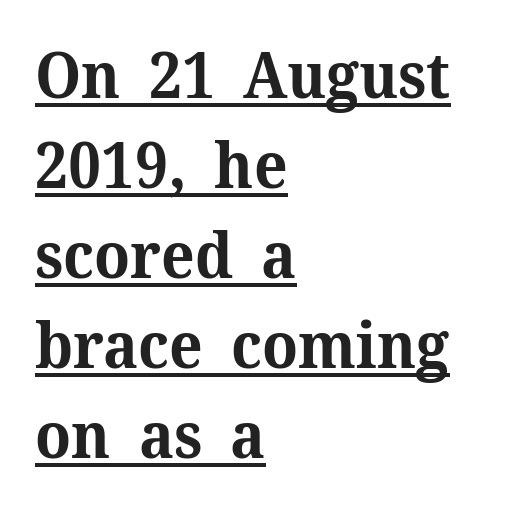
The image shows 63 px bold serif type, upright; set left-aligned, normal line spacing (1.43x), normal letter spacing, underlined; medium stroke contrast and a medium x-height.
